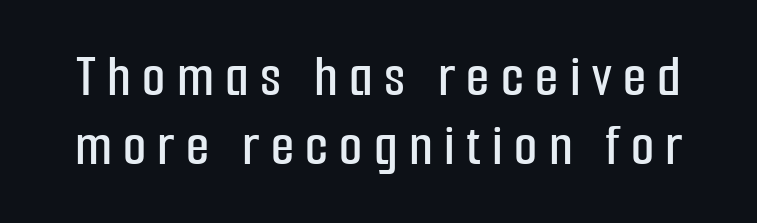
{"serif": "no", "italic": "no", "width": "condensed", "stroke_contrast": "low", "x_height": "medium", "monospaced": "no", "underline": "no", "line_spacing": "tight", "line_spacing_ratio": 1.15, "glyph_px": 60}
